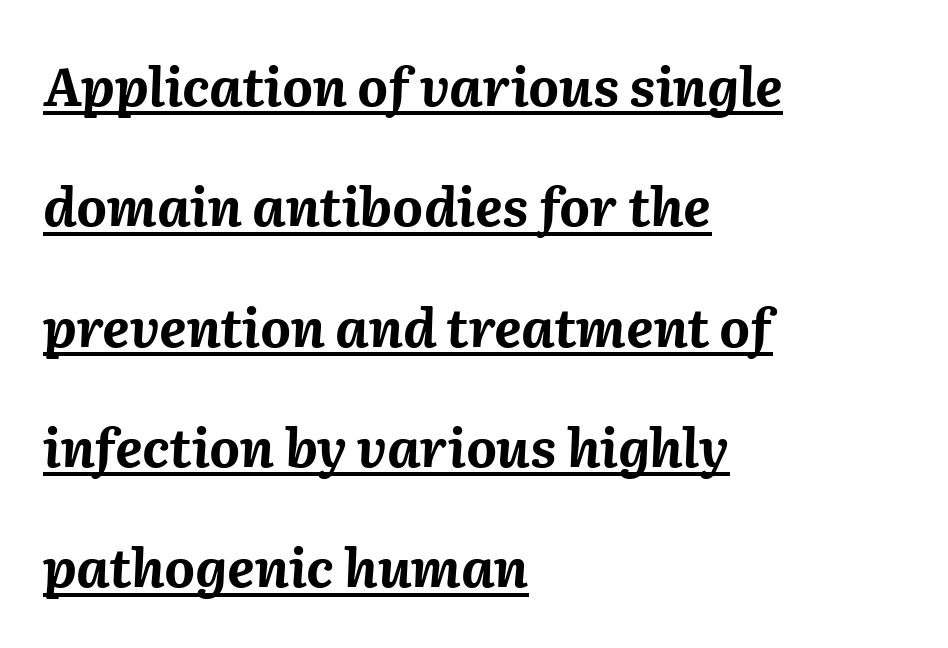
Q: Is the text bold? A: Yes.
Q: Is the text italic (slanted)? A: Yes, it leans right by about 2 degrees.
Q: Is the text underlined? A: Yes.
Q: How is the paragraph aligned? A: Left-aligned.
Q: Is the spacing between letters normal or unusually wide? A: Normal.
Q: Is the spacing between lines tight, normal or loose? A: Loose.
Q: Width (condensed, normal, or wide)? A: Normal.
Q: Stroke contrast? A: Medium.
Q: x-height? A: Medium.
Q: Monospaced? A: No.
